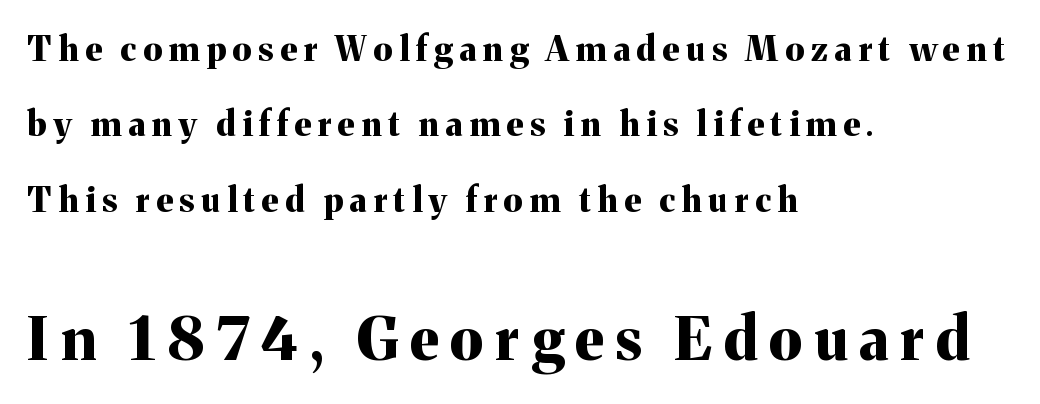
Note the varied advance widths — an 'i' is clearly narrower than an 'm'. Vertical strokes here are truly vertical. The passage shown is not underscored anywhere. Chunky letters — that's bold for sure. Small tapered or slab feet sit at the stroke ends, so this counts as serif.
